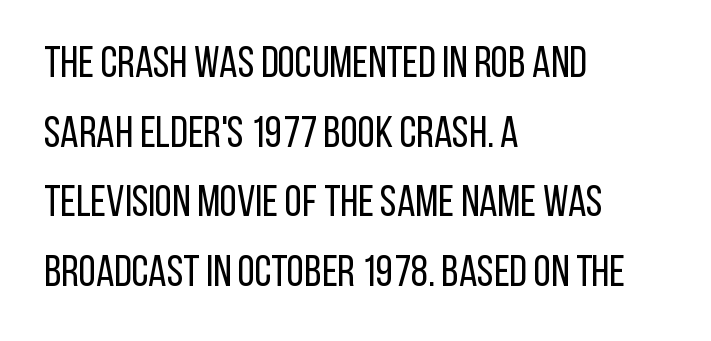
You could not count columns in this text — the font is proportionally spaced. Horizontal alignment here is leftward, the default for most running prose. The space directly below the letters is spotless. There is no visible air inserted between adjacent glyphs. Whoever set this chose a conventional vertical rhythm. Stroke thickness stays within the range of a standard reading face or lighter.
